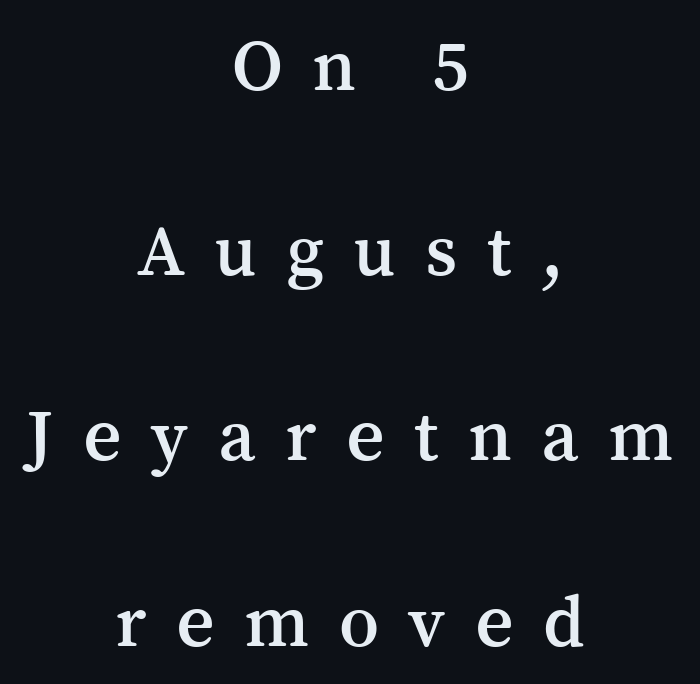
Q: Is the text italic (slanted)? A: No, it is upright.
Q: Is the typeface a serif or a sans-serif typeface? A: Serif.
Q: Is the text underlined? A: No.
Q: How is the paragraph aligned? A: Centered.
Q: Is the spacing between letters normal or unusually wide? A: Unusually wide.
Q: Is the spacing between lines tight, normal or loose? A: Loose.
Q: Width (condensed, normal, or wide)? A: Normal.
Q: Stroke contrast? A: Medium.
Q: x-height? A: Medium.
Q: Monospaced? A: No.
